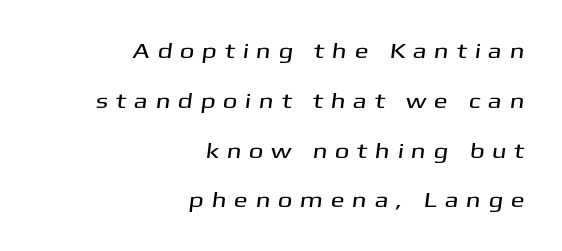
Q: Is the text underlined? A: No.
Q: How is the paragraph aligned? A: Right-aligned.
Q: Is the spacing between letters normal or unusually wide? A: Unusually wide.
Q: Is the spacing between lines tight, normal or loose? A: Loose.
